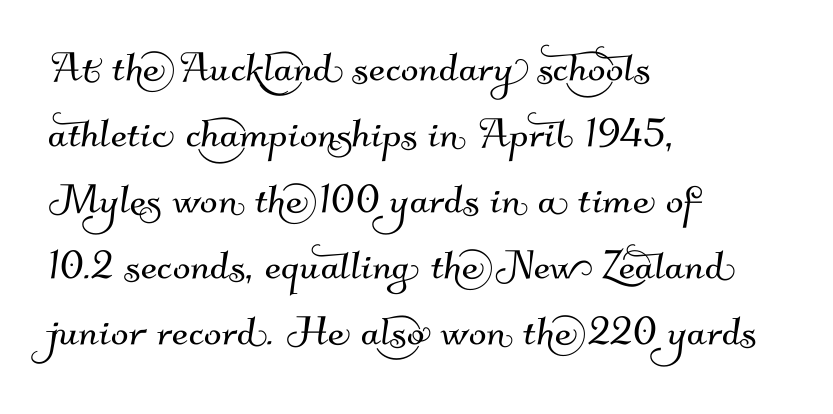
Q: Is the typeface a serif or a sans-serif typeface? A: Sans-serif.
Q: Is the text underlined? A: No.
Q: How is the paragraph aligned? A: Left-aligned.
Q: Is the spacing between letters normal or unusually wide? A: Normal.
Q: Is the spacing between lines tight, normal or loose? A: Normal.
Q: Width (condensed, normal, or wide)? A: Normal.
Q: Stroke contrast? A: Medium.
Q: x-height? A: Small.
Q: Monospaced? A: No.
